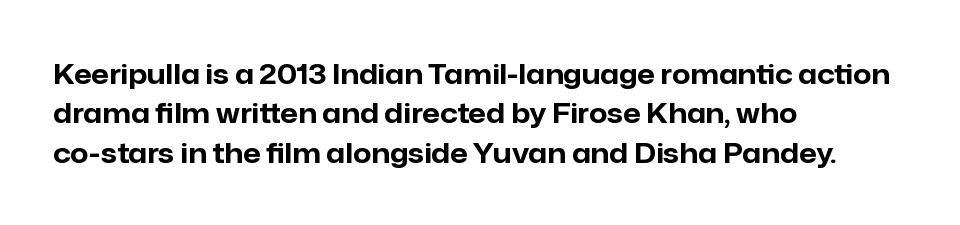
Q: Is the text bold? A: Yes.
Q: Is the text italic (slanted)? A: No, it is upright.
Q: Is the typeface a serif or a sans-serif typeface? A: Sans-serif.
Q: Is the text underlined? A: No.
Q: How is the paragraph aligned? A: Left-aligned.
Q: Is the spacing between letters normal or unusually wide? A: Normal.
Q: Is the spacing between lines tight, normal or loose? A: Normal.
Q: Width (condensed, normal, or wide)? A: Normal.
Q: Stroke contrast? A: Low.
Q: x-height? A: Medium.
Q: Monospaced? A: No.
